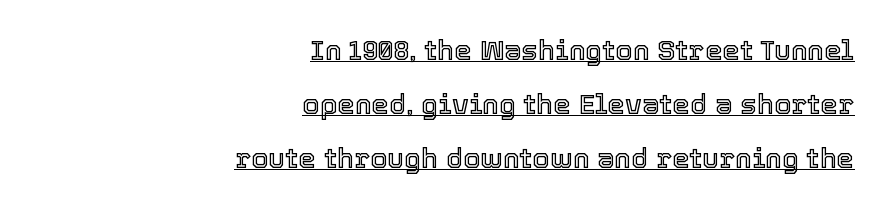
The image shows 28 px text type, upright; set right-aligned, loose line spacing (1.92x), normal letter spacing, underlined; a medium x-height.
